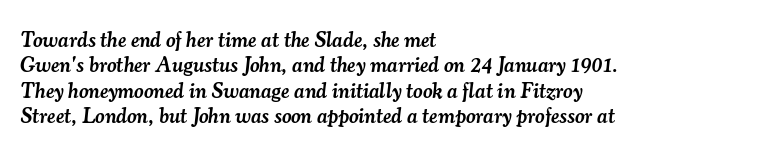
{"italic": "yes", "lean": "right", "slant_degrees": 7, "bold": "semi", "underline": "no", "align": "left", "line_spacing_ratio": 1.21, "letter_spacing": "normal", "letter_spacing_em": 0.0, "glyph_px": 21}
